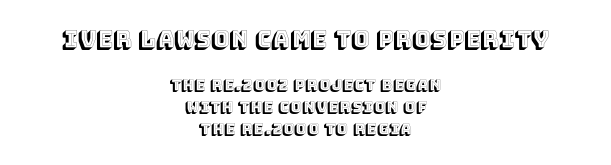
{"italic": "no", "underline": "no", "align": "center", "line_spacing": "normal", "line_spacing_ratio": 1.45, "letter_spacing": "normal", "letter_spacing_em": 0.0, "larger_block": "first", "size_ratio": 1.47, "glyph_px": 22}
